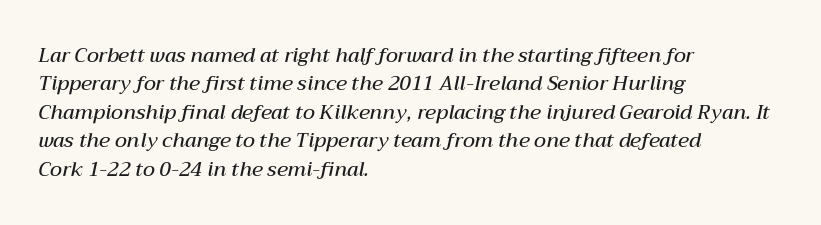
{"italic": "yes", "lean": "right", "slant_degrees": 12, "bold": "semi", "underline": "no", "align": "left", "line_spacing": "normal", "line_spacing_ratio": 1.42, "letter_spacing": "normal", "letter_spacing_em": 0.0, "glyph_px": 20}
